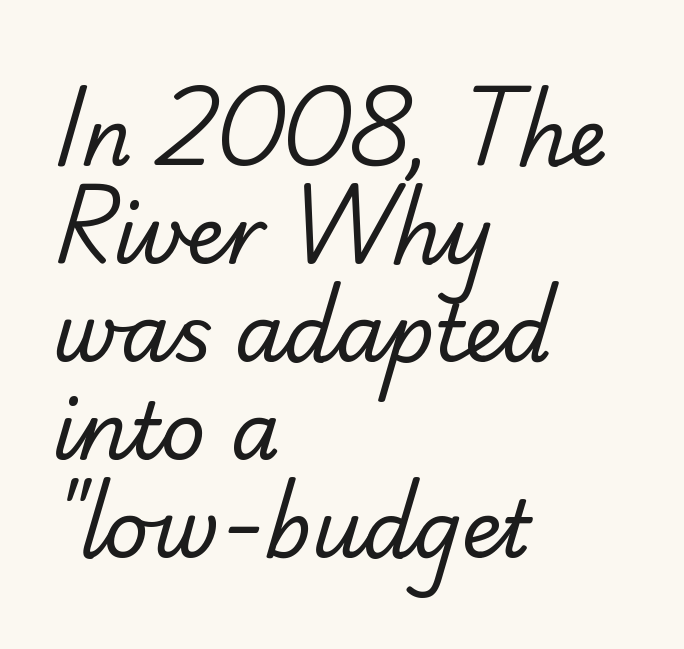
The image shows 79 px regular-weight sans-serif type; set left-aligned, line spacing 1.24x, normal letter spacing, not underlined; low stroke contrast and a small x-height.
